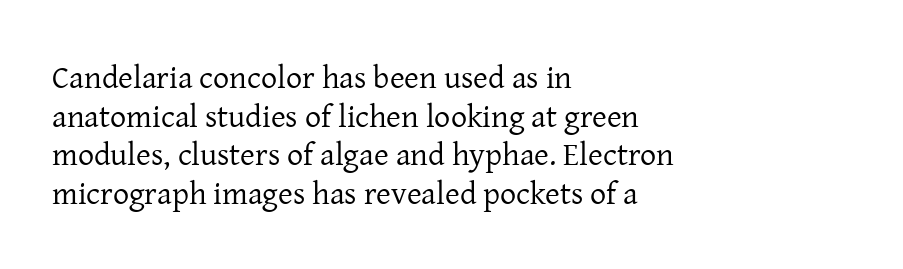
Q: Is the text bold? A: No.
Q: Is the text italic (slanted)? A: No, it is upright.
Q: Is the typeface a serif or a sans-serif typeface? A: Serif.
Q: Is the text underlined? A: No.
Q: How is the paragraph aligned? A: Left-aligned.
Q: Is the spacing between letters normal or unusually wide? A: Normal.
Q: Width (condensed, normal, or wide)? A: Normal.
Q: Stroke contrast? A: Low.
Q: x-height? A: Medium.
Q: Monospaced? A: No.
